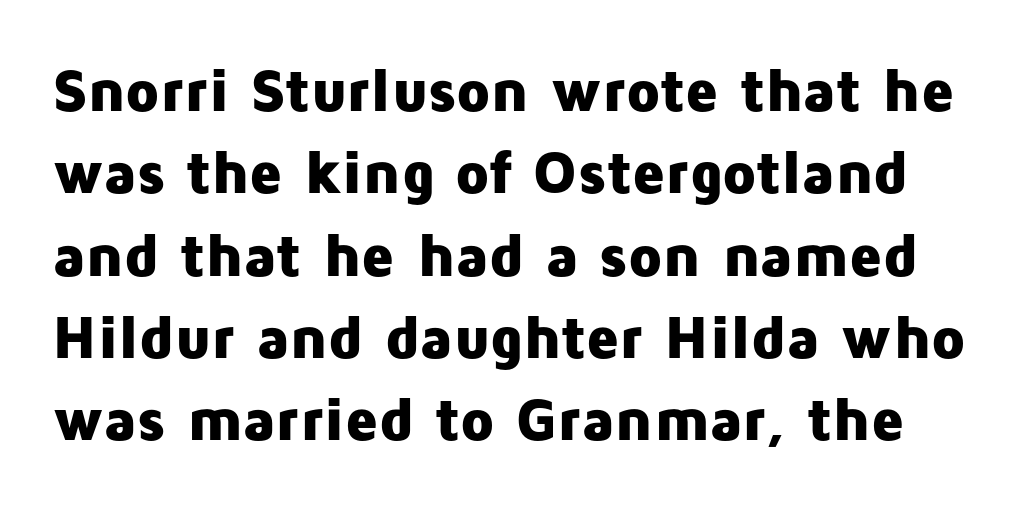
The image shows 61 px heavy sans-serif type, upright; set normal line spacing (1.35x), normal letter spacing, not underlined; low stroke contrast and a medium x-height.
